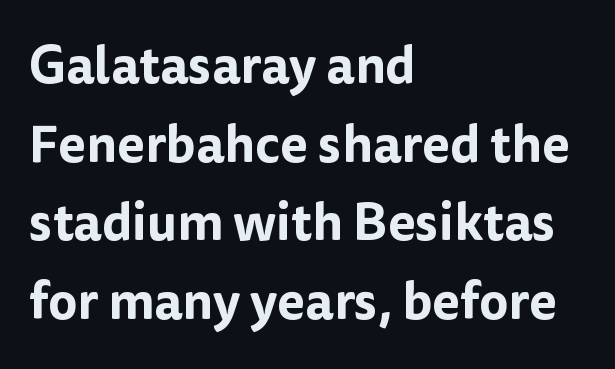
The image shows 51 px sans-serif type, upright; set left-aligned, normal line spacing (1.54x), normal letter spacing, not underlined; low stroke contrast and a medium x-height.
